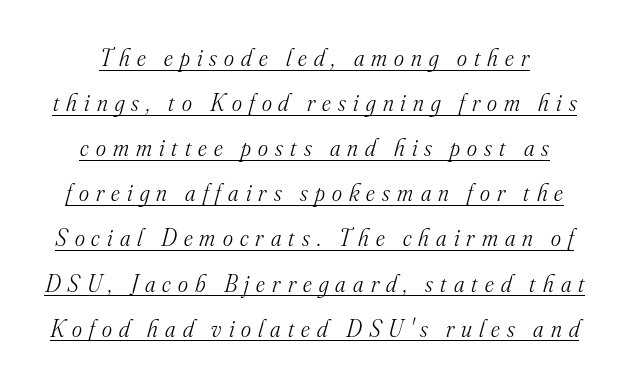
The image shows 24 px text type, italic (leaning right); set line spacing 1.88x, unusually wide letter spacing (+0.3 em), underlined.
